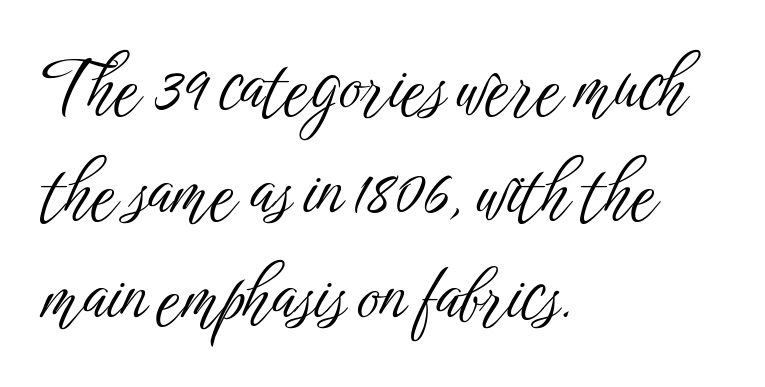
{"serif": "no", "bold": "no", "weight": "light", "width": "condensed", "stroke_contrast": "low", "x_height": "medium", "monospaced": "no", "underline": "no", "align": "left", "line_spacing": "normal", "line_spacing_ratio": 1.52, "letter_spacing": "normal", "letter_spacing_em": 0.0, "glyph_px": 69}
